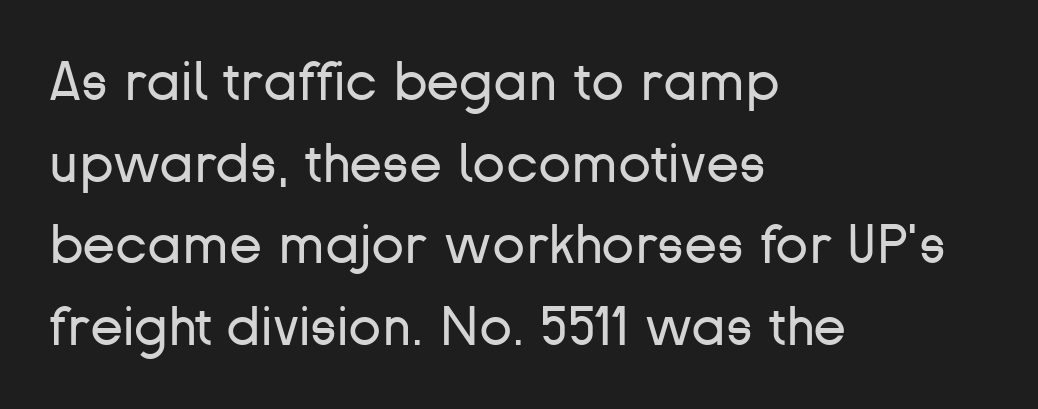
Q: Is the text bold? A: No.
Q: Is the text italic (slanted)? A: No, it is upright.
Q: Is the typeface a serif or a sans-serif typeface? A: Sans-serif.
Q: Is the text underlined? A: No.
Q: How is the paragraph aligned? A: Left-aligned.
Q: Is the spacing between letters normal or unusually wide? A: Normal.
Q: Is the spacing between lines tight, normal or loose? A: Normal.
Q: Width (condensed, normal, or wide)? A: Normal.
Q: Stroke contrast? A: Low.
Q: x-height? A: Medium.
Q: Monospaced? A: No.
